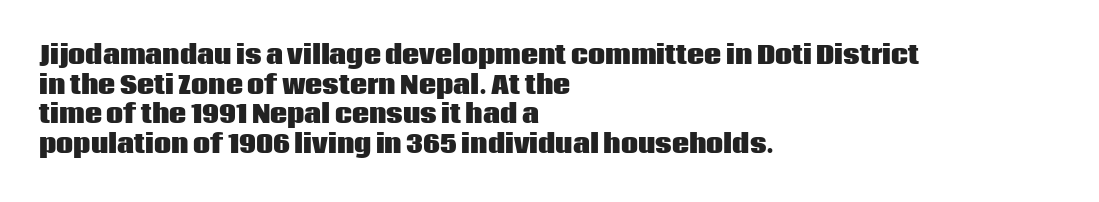
Nobody drew a line under any word here. The lettering stays uniformly vertical, giving the passage a roman look. Each word holds together tightly as a unit, with standard inter-letter gaps. A student would call this left alignment; a typographer would say flush left, rag right. Typographic density is high because the face is bold.
